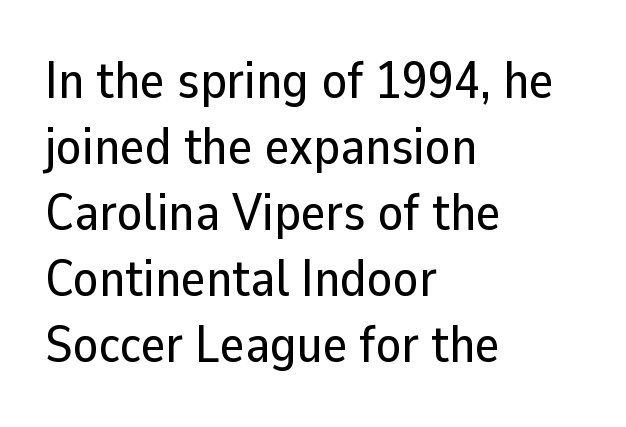
A typesetter would call this proportional, since set widths differ per character. Interline gaps are of average width in this sample. The characters display no serif detailing; their extremities are plain. The face used here is rendered with its standard letterfit.
